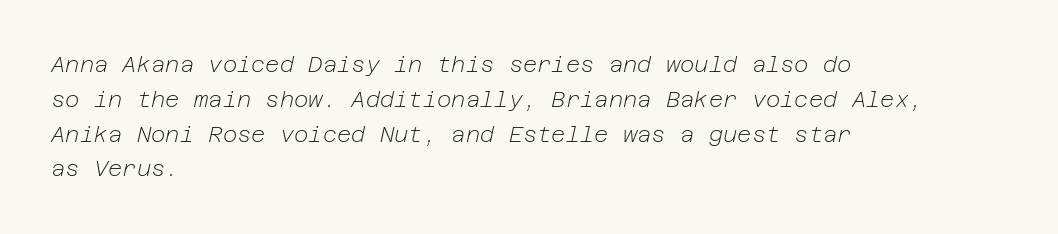
Italic? Definitely — the glyphs are oblique. Summary of weight: not heavy and not bold. Any mark beneath the type? The region is blank. Short and long lines alike share a common starting point at left.
